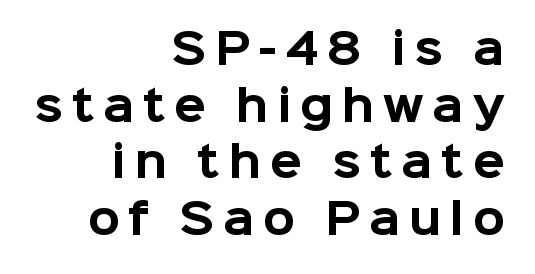
The image shows 42 px bold sans-serif type, upright; set right-aligned, normal line spacing (1.35x), unusually wide letter spacing (+0.2 em), not underlined; low stroke contrast and a medium x-height.
